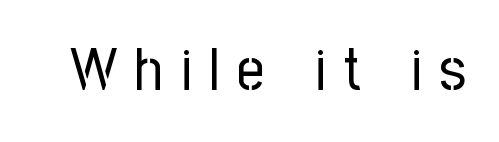
Q: Is the text bold? A: No.
Q: Is the text italic (slanted)? A: No, it is upright.
Q: Is the typeface a serif or a sans-serif typeface? A: Sans-serif.
Q: Is the text underlined? A: No.
Q: Is the spacing between letters normal or unusually wide? A: Unusually wide.
Q: Width (condensed, normal, or wide)? A: Condensed.
Q: Stroke contrast? A: Low.
Q: x-height? A: Medium.
Q: Monospaced? A: No.
